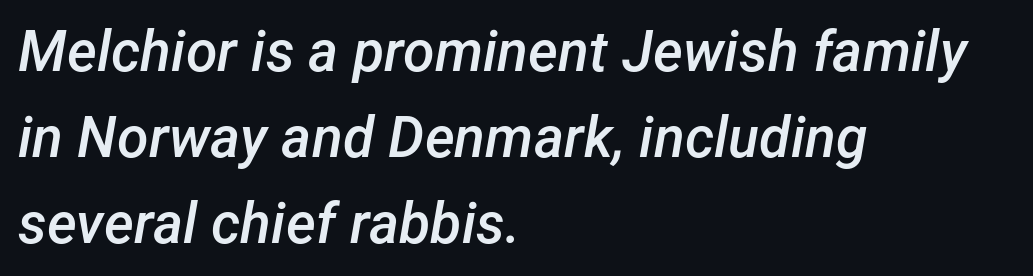
Q: Is the text bold? A: Semi-bold.
Q: Is the text italic (slanted)? A: Yes, it leans right by about 12 degrees.
Q: Is the text underlined? A: No.
Q: How is the paragraph aligned? A: Left-aligned.
Q: Is the spacing between letters normal or unusually wide? A: Normal.
Q: Is the spacing between lines tight, normal or loose? A: Normal.
Q: Width (condensed, normal, or wide)? A: Normal.
Q: Stroke contrast? A: Low.
Q: x-height? A: Medium.
Q: Monospaced? A: No.
